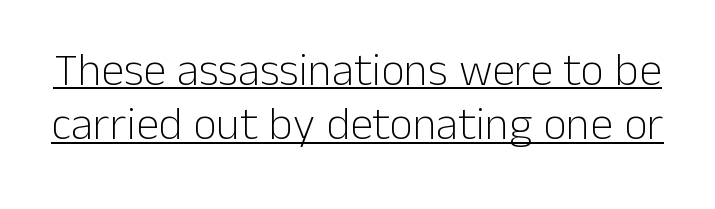
This sample uses an upright cut, with every glyph sitting square on the baseline. This sample uses plain, unmodified letter spacing. Stems here are at most as thick as an everyday book face. This rendering features underlined lettering. Each letter keeps its own natural width here, so spacing adapts to shape.
